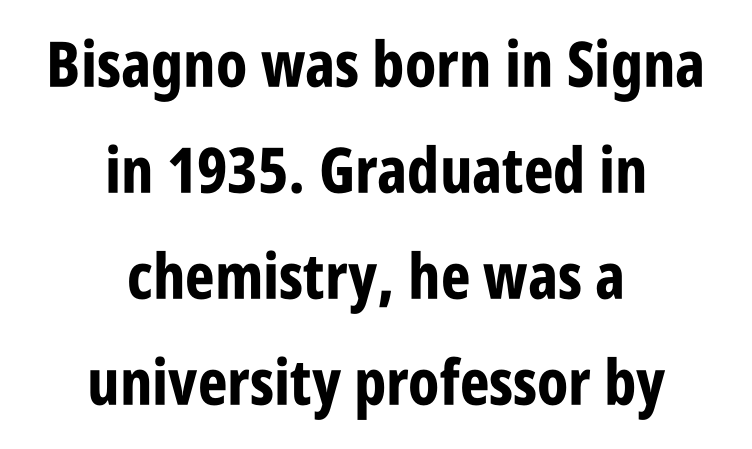
{"serif": "no", "italic": "no", "bold": "yes", "weight": "bold", "width": "condensed", "stroke_contrast": "low", "x_height": "large", "monospaced": "no", "underline": "no", "align": "center", "line_spacing": "normal", "line_spacing_ratio": 1.68, "letter_spacing": "normal", "letter_spacing_em": 0.0, "glyph_px": 63}
